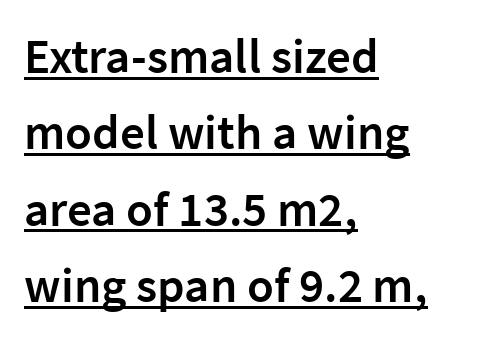
Q: Is the text bold? A: Semi-bold.
Q: Is the text italic (slanted)? A: No, it is upright.
Q: Is the typeface a serif or a sans-serif typeface? A: Sans-serif.
Q: Is the text underlined? A: Yes.
Q: How is the paragraph aligned? A: Left-aligned.
Q: Is the spacing between letters normal or unusually wide? A: Normal.
Q: Is the spacing between lines tight, normal or loose? A: Normal.
Q: Width (condensed, normal, or wide)? A: Normal.
Q: Stroke contrast? A: Low.
Q: x-height? A: Medium.
Q: Monospaced? A: No.
